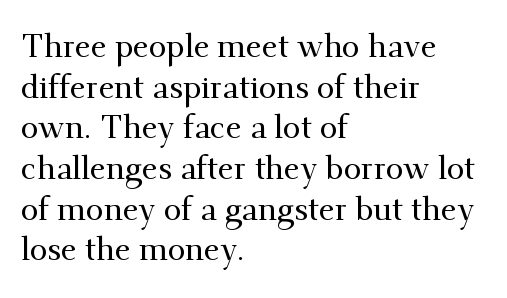
These lines were composed using upright roman letters. A serif font was chosen for this passage. Notice how the passage keeps a crisp vertical edge on the left only. This rendering leaves character spacing at its baseline value. The passage shown stacks its lines at a standard gap. The gap between lines stays unmarked.
